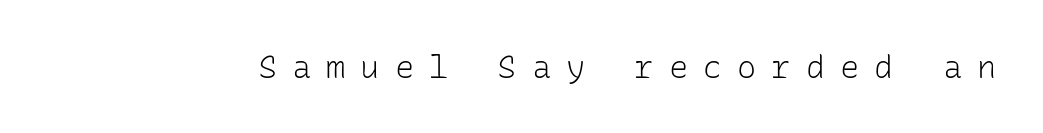
{"serif": "no", "italic": "no", "bold": "no", "weight": "light", "width": "normal", "stroke_contrast": "low", "x_height": "medium", "monospaced": "yes", "underline": "no", "letter_spacing": "wide", "letter_spacing_em": 0.47, "glyph_px": 32}
